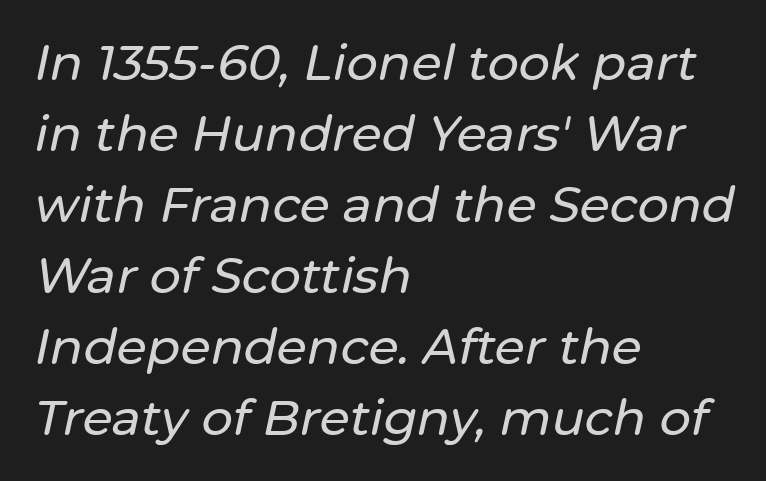
The image shows 49 px text type, italic (leaning right); set left-aligned, normal line spacing (1.45x), normal letter spacing, not underlined; low stroke contrast and a medium x-height.
